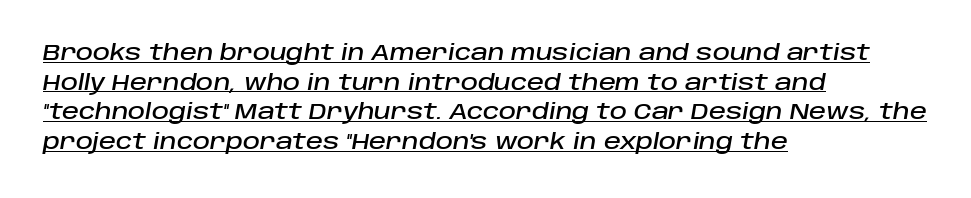
Caption: multi-line text, flush left, ragged right. The passage shown is underscored from start to finish. These lines keep a tight, regular rhythm from letter to letter. Italic: yes, the glyphs are oblique. Each new line begins a customary step beneath the previous one.
